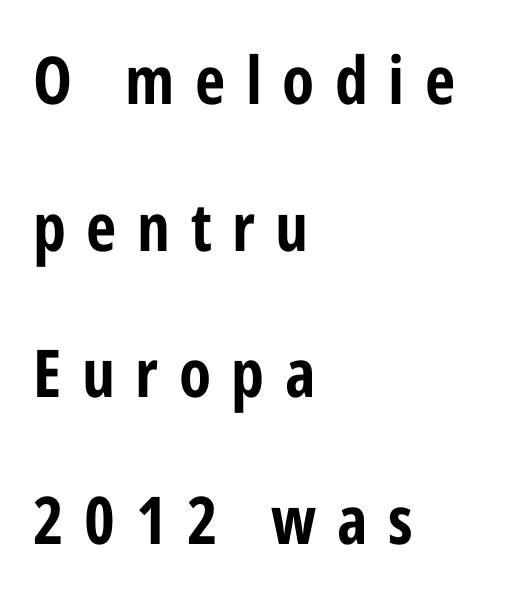
{"serif": "no", "italic": "no", "width": "condensed", "stroke_contrast": "low", "x_height": "medium", "monospaced": "no", "underline": "no", "align": "left", "line_spacing": "loose", "line_spacing_ratio": 2.22, "letter_spacing": "wide", "letter_spacing_em": 0.31, "glyph_px": 66}
